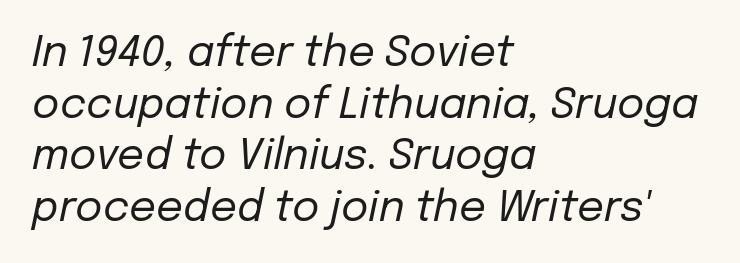
Q: Is the text bold? A: No.
Q: Is the text italic (slanted)? A: Yes, it leans right by about 12 degrees.
Q: Is the text underlined? A: No.
Q: How is the paragraph aligned? A: Left-aligned.
Q: Is the spacing between letters normal or unusually wide? A: Normal.
Q: Width (condensed, normal, or wide)? A: Normal.
Q: Stroke contrast? A: Low.
Q: x-height? A: Medium.
Q: Monospaced? A: No.
